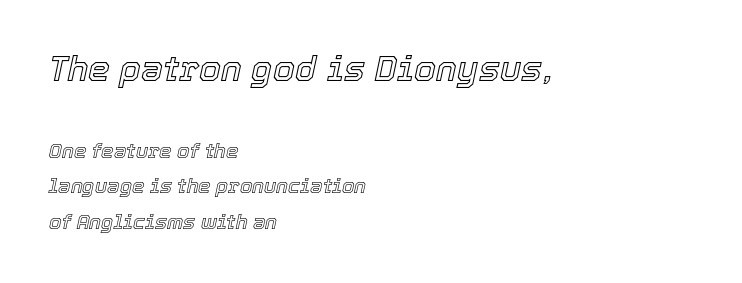
{"italic": "yes", "lean": "right", "slant_degrees": 12, "width": "normal", "x_height": "medium", "monospaced": "no", "underline": "no", "align": "left", "line_spacing_ratio": 1.79, "letter_spacing": "normal", "letter_spacing_em": 0.0, "larger_block": "first", "size_ratio": 1.75, "glyph_px": 35}
